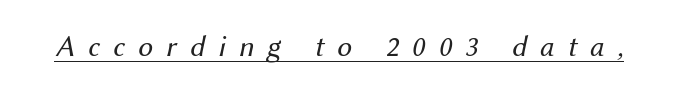
Q: Is the text bold? A: No.
Q: Is the text italic (slanted)? A: Yes, it leans right by about 12 degrees.
Q: Is the text underlined? A: Yes.
Q: Is the spacing between letters normal or unusually wide? A: Unusually wide.
Q: Width (condensed, normal, or wide)? A: Normal.
Q: Stroke contrast? A: Medium.
Q: x-height? A: Medium.
Q: Monospaced? A: No.
